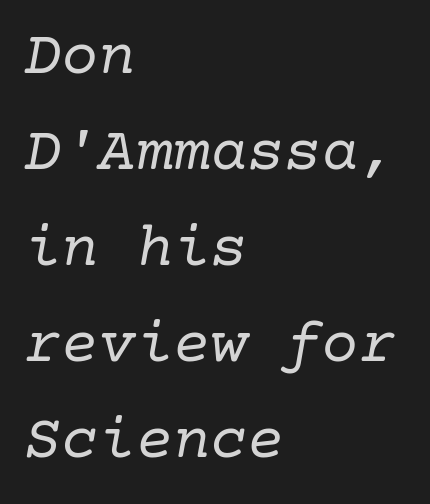
Q: Is the text bold? A: No.
Q: Is the text italic (slanted)? A: Yes, it leans right by about 10 degrees.
Q: Is the typeface a serif or a sans-serif typeface? A: Serif.
Q: Is the text underlined? A: No.
Q: How is the paragraph aligned? A: Left-aligned.
Q: Is the spacing between letters normal or unusually wide? A: Normal.
Q: Is the spacing between lines tight, normal or loose? A: Normal.
Q: Width (condensed, normal, or wide)? A: Normal.
Q: Stroke contrast? A: Low.
Q: x-height? A: Medium.
